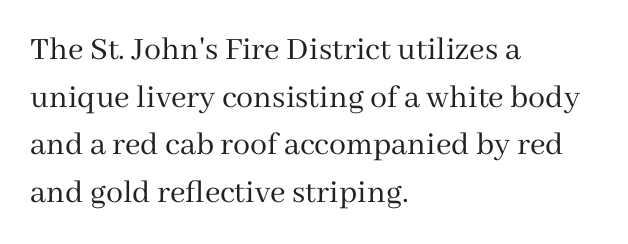
The image shows 34 px regular-weight serif type, upright; set left-aligned, normal line spacing (1.4x), normal letter spacing, not underlined; medium stroke contrast and a medium x-height.
